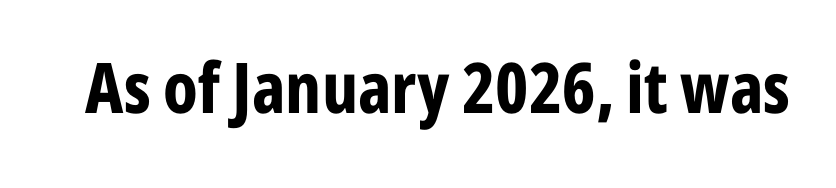
The image shows 70 px bold, condensed sans-serif type, upright; set normal letter spacing, not underlined; low stroke contrast and a medium x-height.
